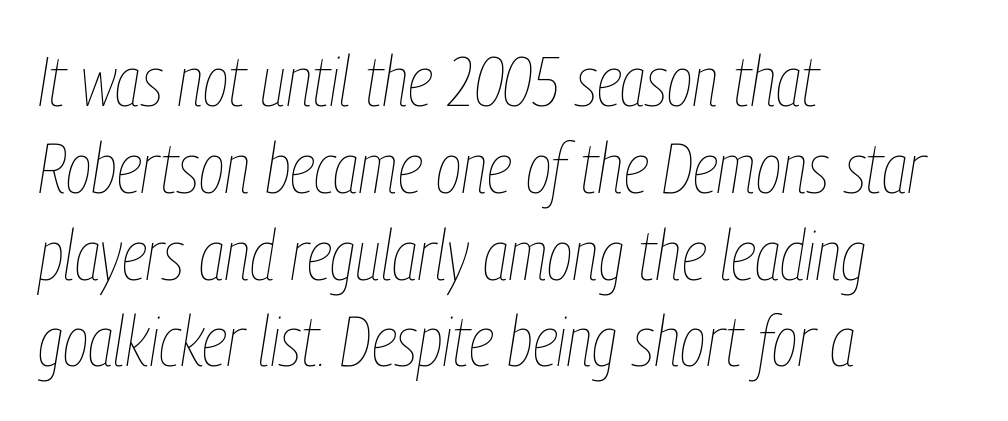
Q: Is the text bold? A: No.
Q: Is the text italic (slanted)? A: Yes, it leans right by about 9 degrees.
Q: Is the text underlined? A: No.
Q: How is the paragraph aligned? A: Left-aligned.
Q: Is the spacing between letters normal or unusually wide? A: Normal.
Q: Width (condensed, normal, or wide)? A: Condensed.
Q: Stroke contrast? A: Low.
Q: x-height? A: Medium.
Q: Monospaced? A: No.
